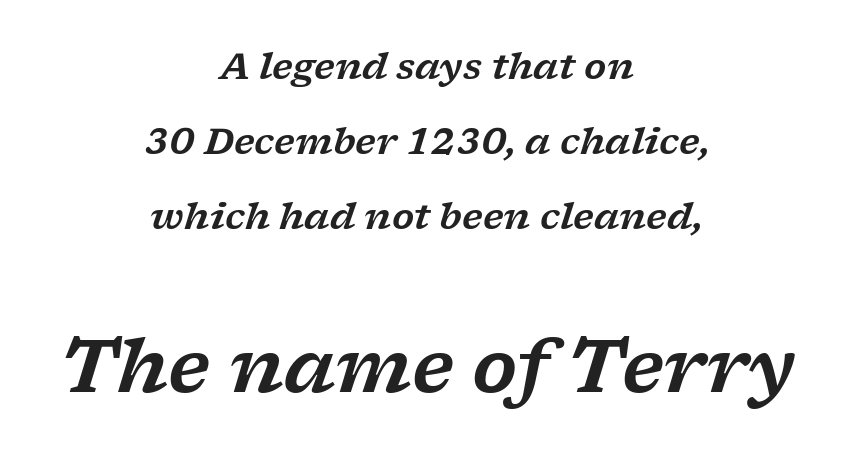
Font category for this specimen: serif. Bigger letters appear in the bottom chunk; the top chunk is reduced. Visually the block forms a symmetrical silhouette, jagged on both flanks. A typesetter would call this proportional, since set widths differ per character. This is oblique type, the kind used for emphasis or titles.
